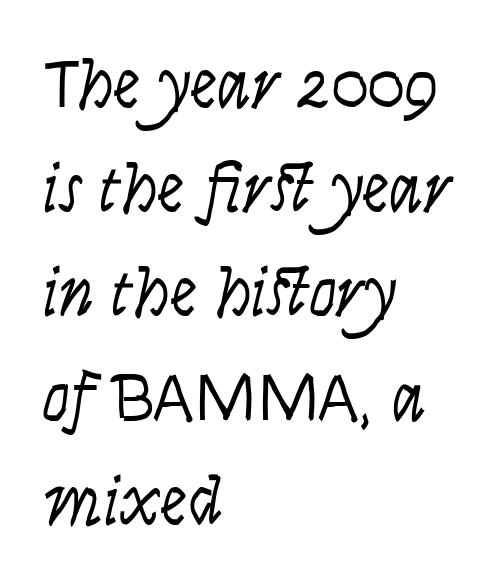
Q: Is the text bold? A: No.
Q: Is the text italic (slanted)? A: Yes.
Q: Is the typeface a serif or a sans-serif typeface? A: Sans-serif.
Q: Is the text underlined? A: No.
Q: How is the paragraph aligned? A: Left-aligned.
Q: Is the spacing between letters normal or unusually wide? A: Normal.
Q: Is the spacing between lines tight, normal or loose? A: Normal.
Q: Width (condensed, normal, or wide)? A: Condensed.
Q: Stroke contrast? A: Low.
Q: x-height? A: Large.
Q: Monospaced? A: No.
